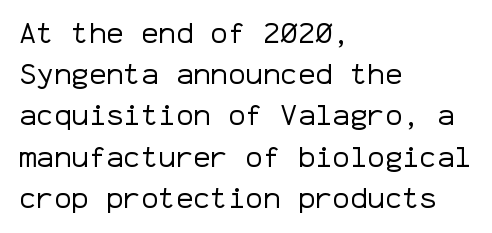
The image shows 29 px regular-weight sans-serif type, upright, monospaced; set left-aligned, normal line spacing (1.42x), normal letter spacing, not underlined; low stroke contrast and a medium x-height.
